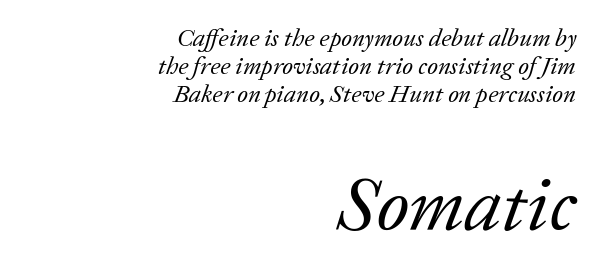
{"serif": "yes", "italic": "yes", "lean": "right", "slant_degrees": 20, "bold": "no", "weight": "regular", "width": "normal", "stroke_contrast": "low", "x_height": "medium", "monospaced": "no", "underline": "no", "align": "right", "line_spacing": "tight", "line_spacing_ratio": 1.12, "letter_spacing": "normal", "letter_spacing_em": 0.0, "larger_block": "second", "size_ratio": 3.04, "glyph_px": 76}
